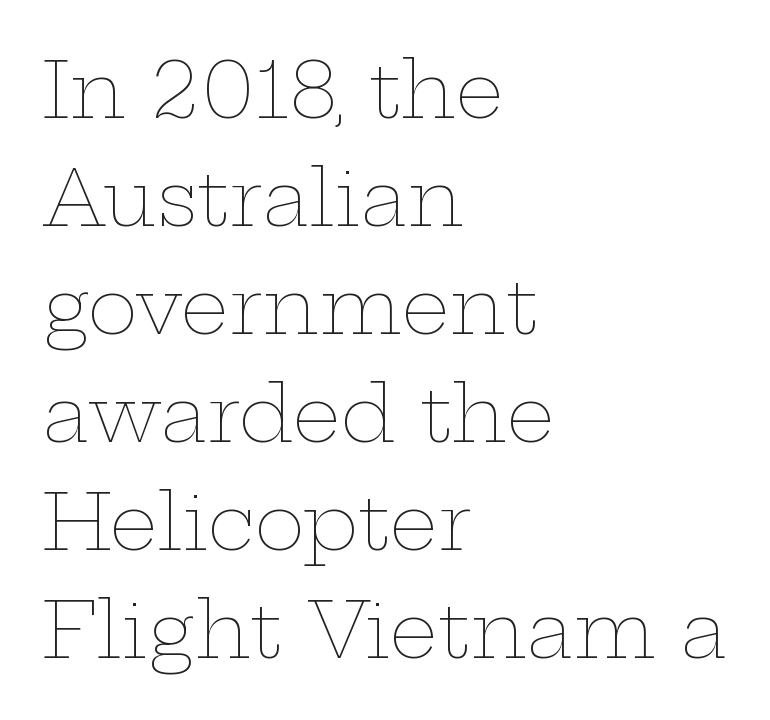
The image shows 76 px thin, wide type, upright; set left-aligned, normal line spacing (1.42x), normal letter spacing, not underlined; low stroke contrast and a medium x-height.
